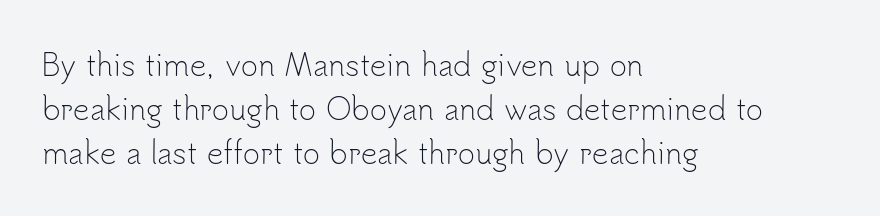
{"serif": "no", "italic": "no", "bold": "no", "weight": "light", "width": "normal", "stroke_contrast": "low", "x_height": "small", "monospaced": "no", "underline": "no", "align": "left", "line_spacing": "normal", "line_spacing_ratio": 1.52, "letter_spacing": "normal", "letter_spacing_em": 0.0, "glyph_px": 29}
